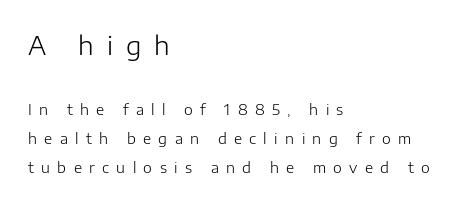
Upright lettering throughout. The weight would be labelled regular, book, light, or lighter still. A typesetter would call this heavily tracked-out type. Does the leading feel generous? Absolutely, it's lavish. Underlining? Definitely not there. Which of the two is more prominent by size? The first, at the top.
